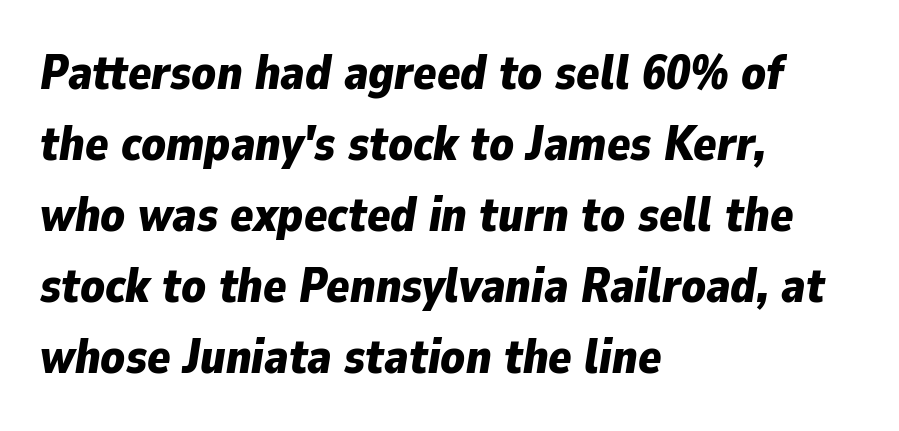
{"italic": "yes", "lean": "right", "slant_degrees": 9, "bold": "yes", "weight": "bold", "width": "normal", "stroke_contrast": "low", "x_height": "medium", "monospaced": "no", "underline": "no", "align": "left", "line_spacing": "normal", "line_spacing_ratio": 1.48, "letter_spacing": "normal", "letter_spacing_em": 0.0, "glyph_px": 48}
